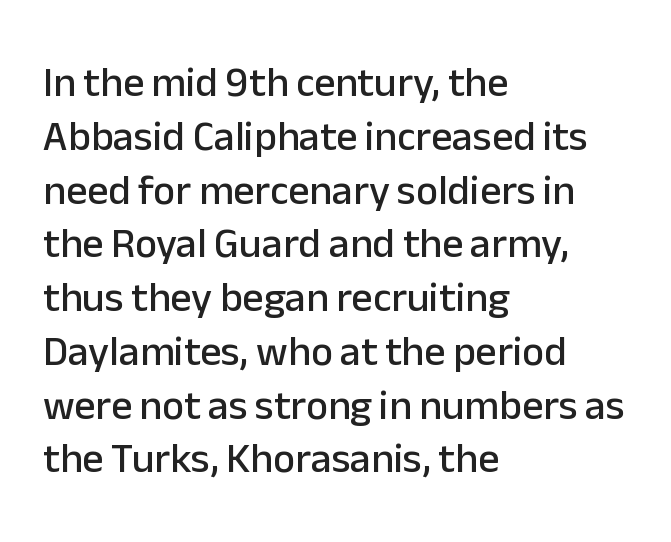
{"serif": "no", "italic": "no", "width": "normal", "stroke_contrast": "low", "x_height": "medium", "monospaced": "no", "underline": "no", "align": "left", "line_spacing": "normal", "line_spacing_ratio": 1.28, "letter_spacing": "normal", "letter_spacing_em": 0.0, "glyph_px": 42}
